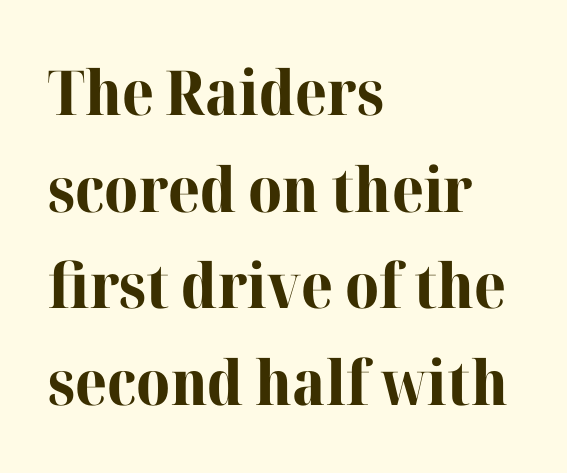
{"serif": "yes", "italic": "no", "bold": "yes", "weight": "bold", "width": "normal", "stroke_contrast": "high", "x_height": "medium", "monospaced": "no", "underline": "no", "align": "left", "line_spacing": "normal", "line_spacing_ratio": 1.56, "letter_spacing": "normal", "letter_spacing_em": 0.0, "glyph_px": 62}
